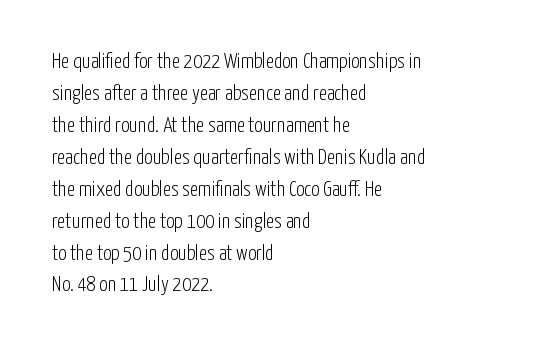
Vertical strokes here are truly vertical. The paragraph has a hard left edge and a soft right edge. The rendering uses a moderate line-height, typical for paragraphs. The cut favours lightness, reaching ordinary text weight at its darkest.
